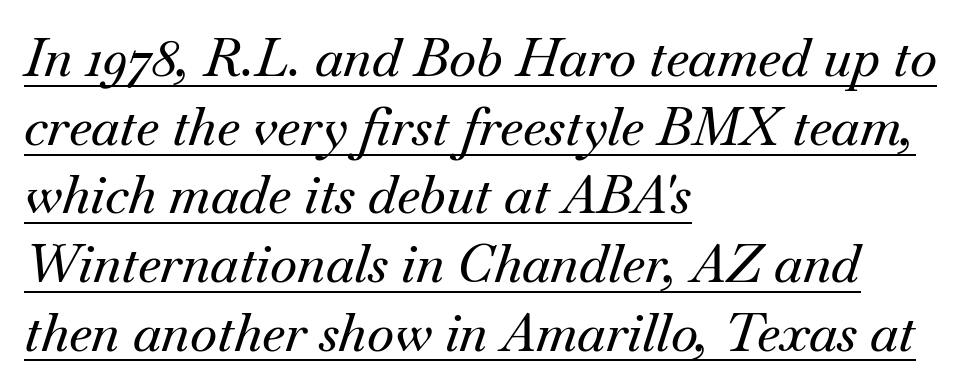
The lettering tilts uniformly, giving the passage an italic look. A classic flush-left, rag-right setting is used for this passage. The passage shown is typed in a proportional face where columns would drift. Regular leading. These lines keep a tight, regular rhythm from letter to letter.
